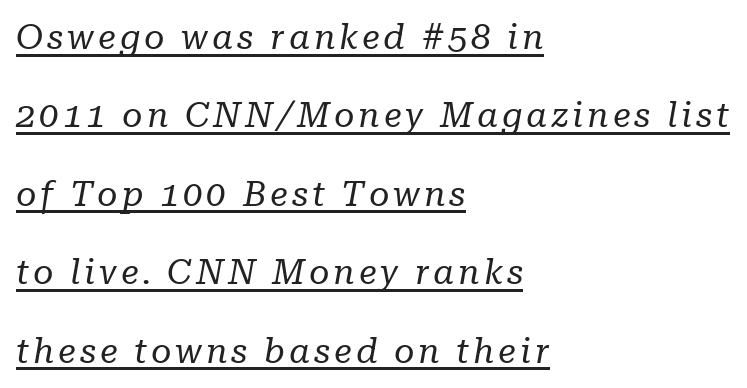
{"serif": "yes", "italic": "yes", "lean": "right", "slant_degrees": 10, "bold": "no", "weight": "regular", "width": "normal", "stroke_contrast": "low", "x_height": "medium", "monospaced": "no", "underline": "yes", "align": "left", "line_spacing": "loose", "line_spacing_ratio": 2.24, "glyph_px": 35}
